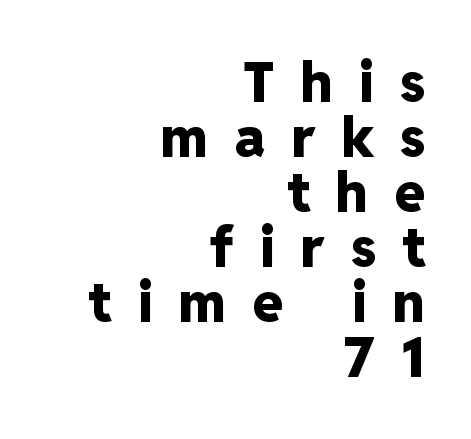
Q: Is the text bold? A: Yes.
Q: Is the text italic (slanted)? A: No, it is upright.
Q: Is the typeface a serif or a sans-serif typeface? A: Sans-serif.
Q: Is the text underlined? A: No.
Q: How is the paragraph aligned? A: Right-aligned.
Q: Is the spacing between letters normal or unusually wide? A: Unusually wide.
Q: Is the spacing between lines tight, normal or loose? A: Tight.
Q: Width (condensed, normal, or wide)? A: Normal.
Q: Stroke contrast? A: Low.
Q: x-height? A: Medium.
Q: Monospaced? A: No.
